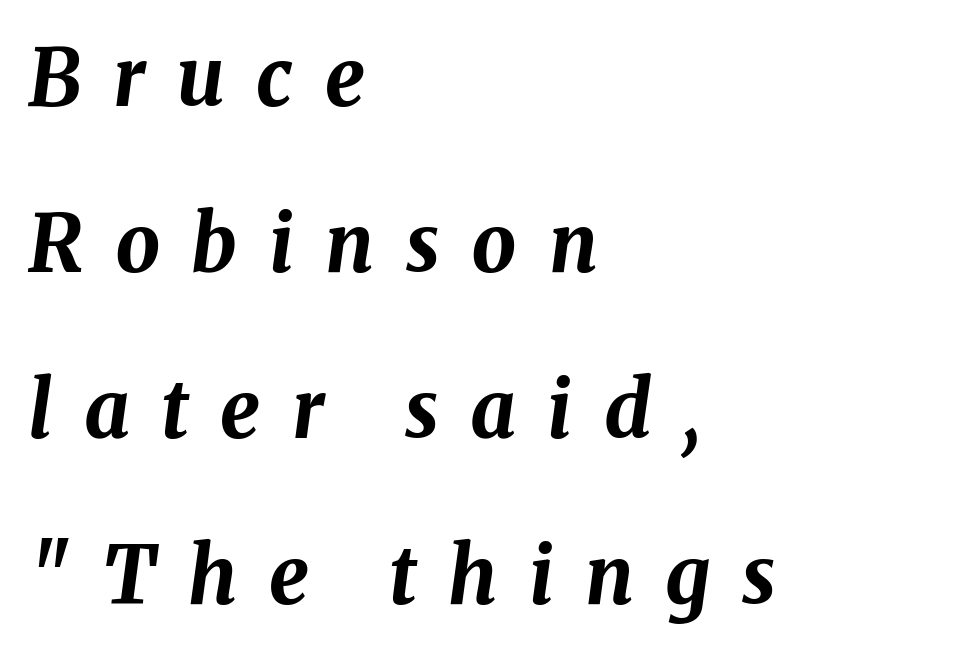
Q: Is the text bold? A: Yes.
Q: Is the text italic (slanted)? A: Yes, it leans right by about 8 degrees.
Q: Is the text underlined? A: No.
Q: How is the paragraph aligned? A: Left-aligned.
Q: Is the spacing between letters normal or unusually wide? A: Unusually wide.
Q: Is the spacing between lines tight, normal or loose? A: Loose.
Q: Width (condensed, normal, or wide)? A: Normal.
Q: Stroke contrast? A: Medium.
Q: x-height? A: Medium.
Q: Monospaced? A: No.
